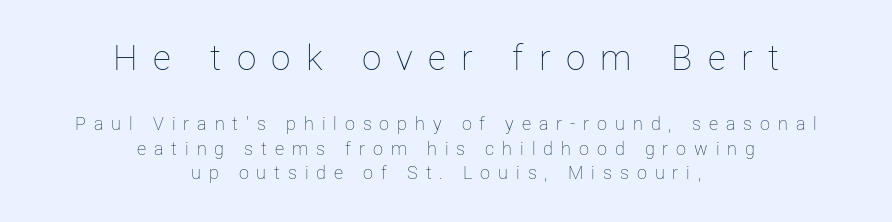
The text block is weighted toward neither margin, spreading evenly from the middle. Between one letter and the next there's a generous, obvious gap. The space between consecutive lines is moderate. The zone under the glyphs is completely vacant.
